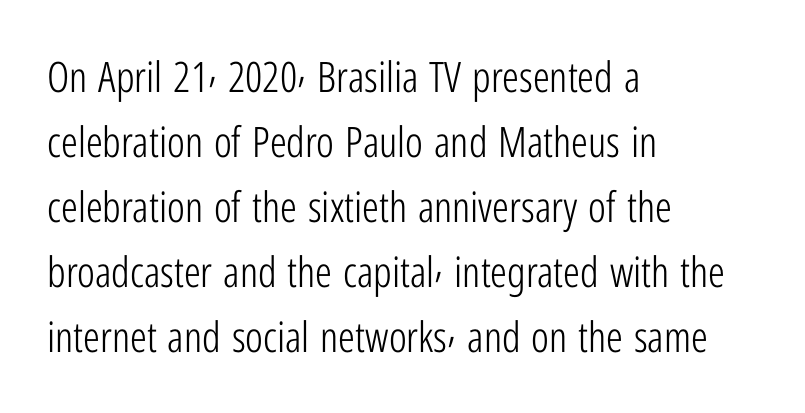
Q: Is the text bold? A: No.
Q: Is the text italic (slanted)? A: No, it is upright.
Q: Is the typeface a serif or a sans-serif typeface? A: Sans-serif.
Q: Is the text underlined? A: No.
Q: How is the paragraph aligned? A: Left-aligned.
Q: Is the spacing between letters normal or unusually wide? A: Normal.
Q: Is the spacing between lines tight, normal or loose? A: Normal.
Q: Width (condensed, normal, or wide)? A: Condensed.
Q: Stroke contrast? A: Low.
Q: x-height? A: Medium.
Q: Monospaced? A: No.
